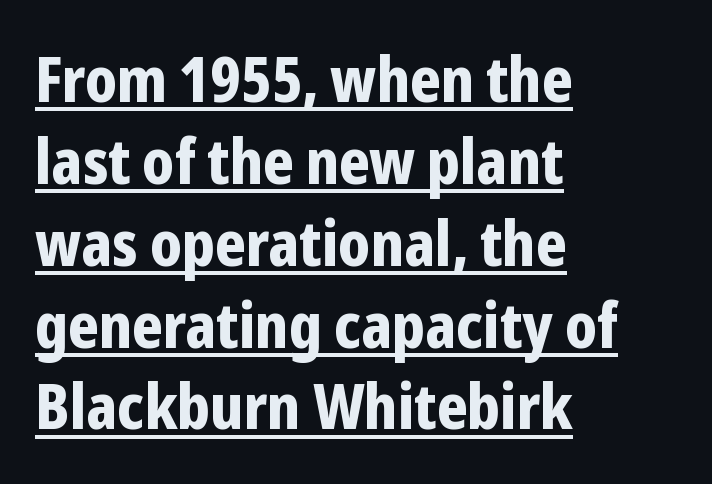
The setting favours the left margin, as ordinary paragraphs usually do. A typesetter would call this proportional, since set widths differ per character. Each letter's strokes conclude bluntly, with no projecting serifs. Students, observe the line beneath the letters — that is underlining. Vertical strokes here are truly vertical. Tracking here is standard; glyphs follow each other at the usual distance.
